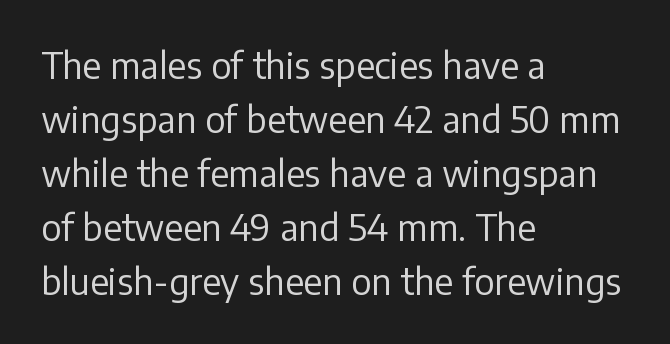
Q: Is the text bold? A: No.
Q: Is the text italic (slanted)? A: No, it is upright.
Q: Is the typeface a serif or a sans-serif typeface? A: Sans-serif.
Q: Is the text underlined? A: No.
Q: How is the paragraph aligned? A: Left-aligned.
Q: Is the spacing between letters normal or unusually wide? A: Normal.
Q: Is the spacing between lines tight, normal or loose? A: Normal.
Q: Width (condensed, normal, or wide)? A: Normal.
Q: Stroke contrast? A: Low.
Q: x-height? A: Medium.
Q: Monospaced? A: No.
